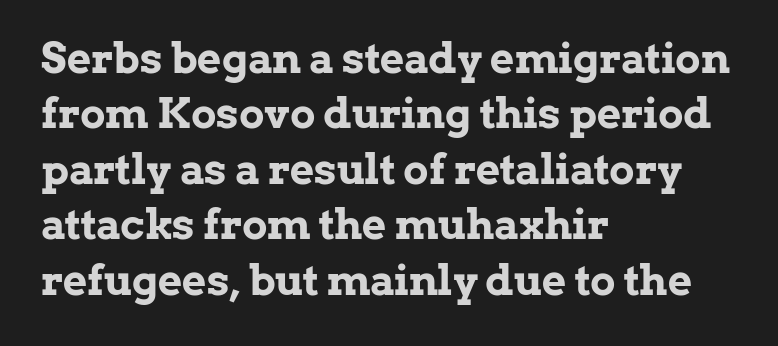
The image shows 42 px bold serif type, upright; set left-aligned, normal line spacing (1.32x), normal letter spacing, not underlined; low stroke contrast and a medium x-height.
